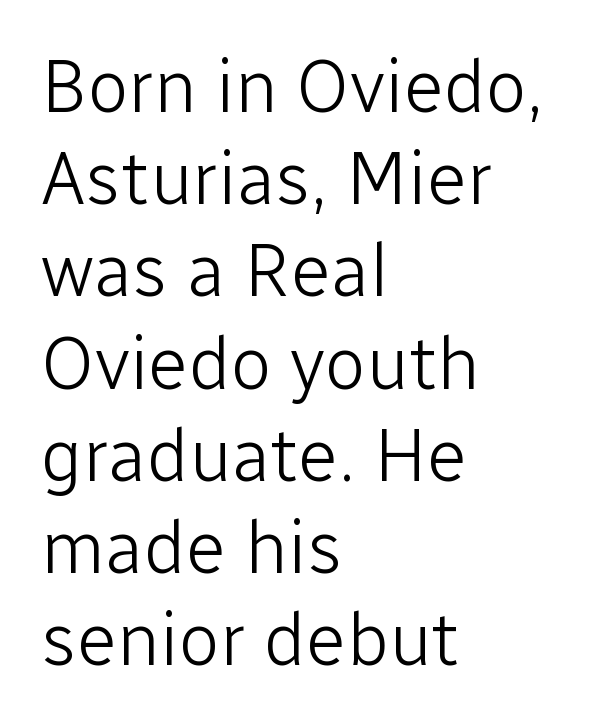
{"serif": "no", "italic": "no", "bold": "no", "weight": "light", "width": "normal", "stroke_contrast": "low", "x_height": "medium", "monospaced": "no", "underline": "no", "align": "left", "line_spacing_ratio": 1.23, "letter_spacing": "normal", "letter_spacing_em": 0.0, "glyph_px": 75}
